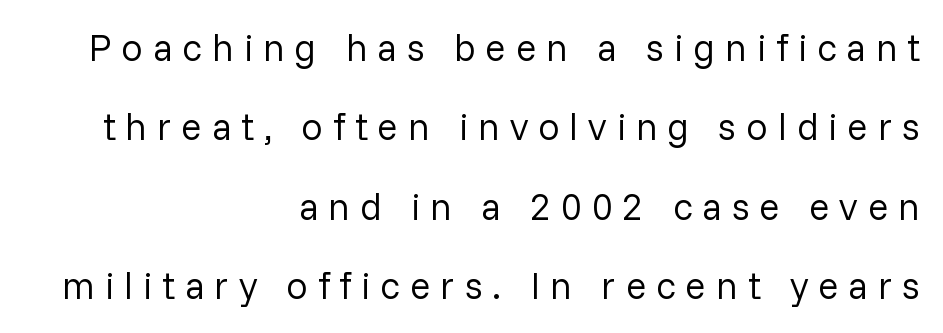
{"serif": "no", "italic": "no", "bold": "no", "weight": "regular", "width": "normal", "stroke_contrast": "low", "x_height": "medium", "monospaced": "no", "underline": "no", "align": "right", "line_spacing": "loose", "line_spacing_ratio": 2.09, "letter_spacing": "wide", "letter_spacing_em": 0.26, "glyph_px": 38}
